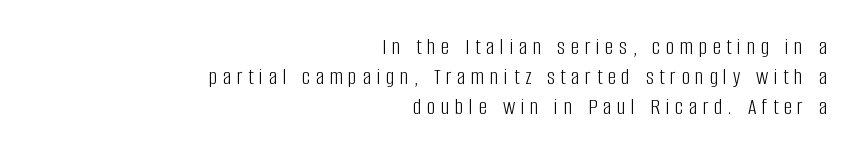
Q: Is the text bold? A: No.
Q: Is the text italic (slanted)? A: No, it is upright.
Q: Is the text underlined? A: No.
Q: How is the paragraph aligned? A: Right-aligned.
Q: Is the spacing between letters normal or unusually wide? A: Unusually wide.
Q: Is the spacing between lines tight, normal or loose? A: Normal.
